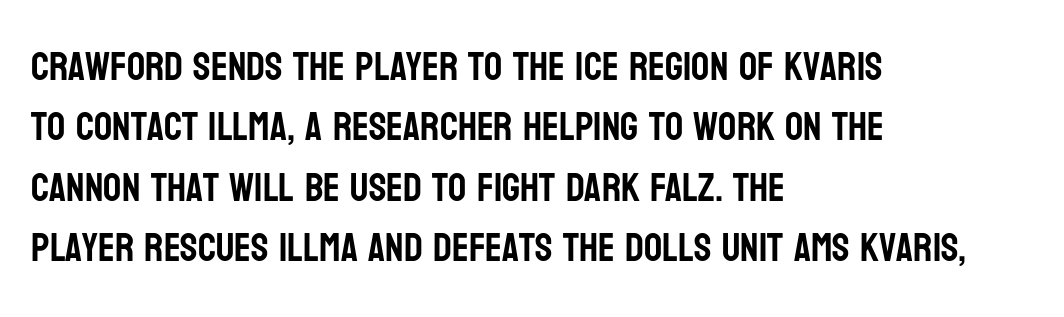
Quick note: not italic, upright. This rendering leaves character spacing at its baseline value. Underline: absent. How would I describe the line gaps? Plain and ordinary. The paragraph shown leans on its left margin. Note the varied advance widths — an 'i' is clearly narrower than an 'm'.
